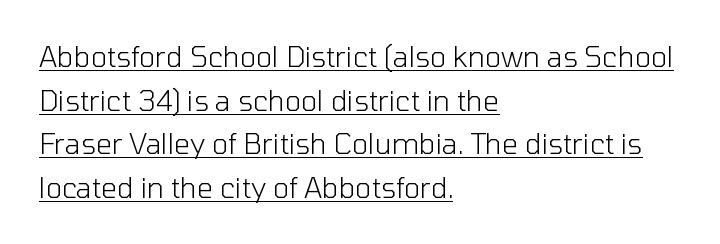
Does extra space separate the letters? No, they use regular spacing. These glyphs show unthickened strokes, regular width or finer. When letters stand straight like this, we call the style roman or upright. Every row of glyphs begins at an identical x-position on the left. Baseline-to-baseline distance is the conventional proportion of letter height.
